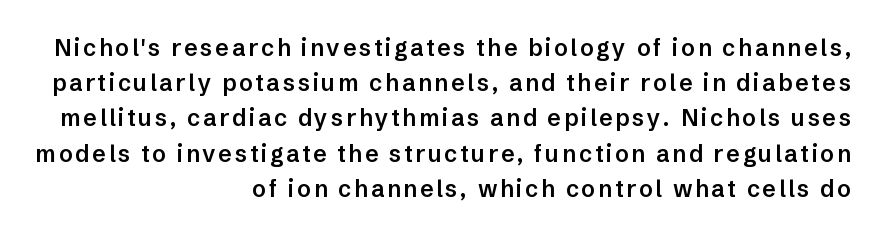
Q: Is the text bold? A: Semi-bold.
Q: Is the text italic (slanted)? A: No, it is upright.
Q: Is the text underlined? A: No.
Q: How is the paragraph aligned? A: Right-aligned.
Q: Is the spacing between lines tight, normal or loose? A: Normal.
